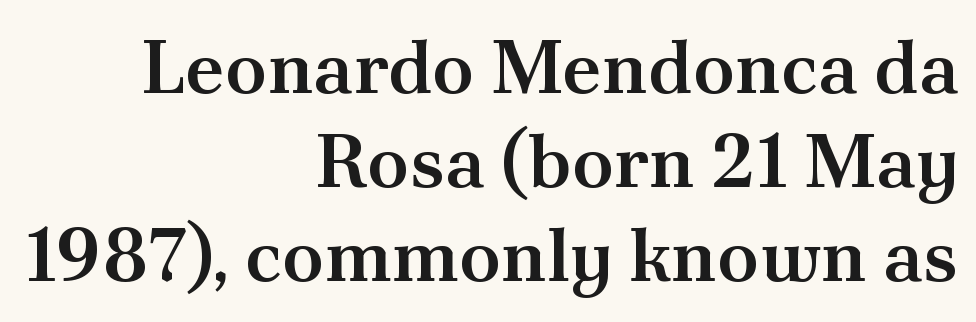
Letter spacing: default. The gap between lines stays unmarked. The face used here is seriffed, in the tradition of book romans. The lines are quadded right. Moderately thickened strokes mark this as semibold type. The face used here is proportionally spaced, like ordinary book or web type.
